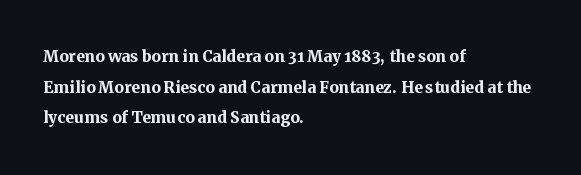
Q: Is the text bold? A: Yes.
Q: Is the text italic (slanted)? A: No, it is upright.
Q: Is the text underlined? A: No.
Q: How is the paragraph aligned? A: Left-aligned.
Q: Is the spacing between letters normal or unusually wide? A: Normal.
Q: Is the spacing between lines tight, normal or loose? A: Normal.
